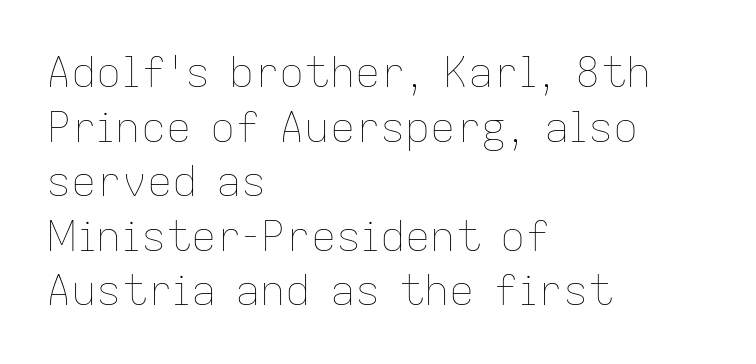
Q: Is the text bold? A: No.
Q: Is the text italic (slanted)? A: No, it is upright.
Q: Is the text underlined? A: No.
Q: How is the paragraph aligned? A: Left-aligned.
Q: Is the spacing between letters normal or unusually wide? A: Normal.
Q: Is the spacing between lines tight, normal or loose? A: Normal.
Q: Width (condensed, normal, or wide)? A: Normal.
Q: Stroke contrast? A: Low.
Q: x-height? A: Medium.
Q: Monospaced? A: No.
